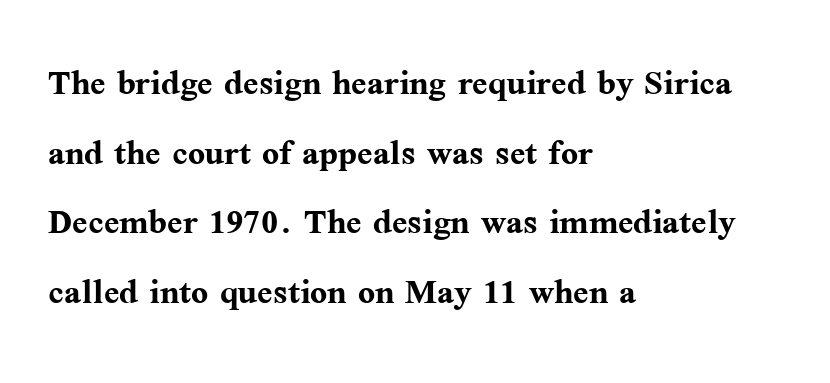
A clean baseline with only descenders dipping below it. Character widths vary here, with narrow letters taking less room than wide ones. Heft: maximum for text — a bold. The font family rendered here belongs to the serif group. This is the regular roman posture of the typeface.
